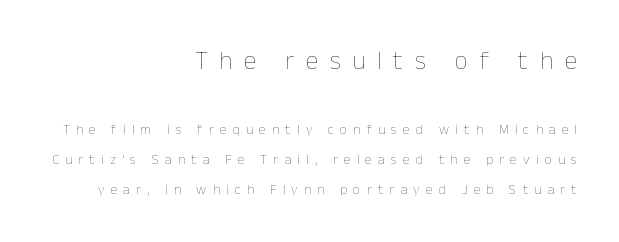
{"italic": "no", "bold": "no", "underline": "no", "align": "right", "line_spacing": "loose", "line_spacing_ratio": 2.15, "letter_spacing": "wide", "letter_spacing_em": 0.44, "larger_block": "first", "size_ratio": 1.86, "glyph_px": 26}
